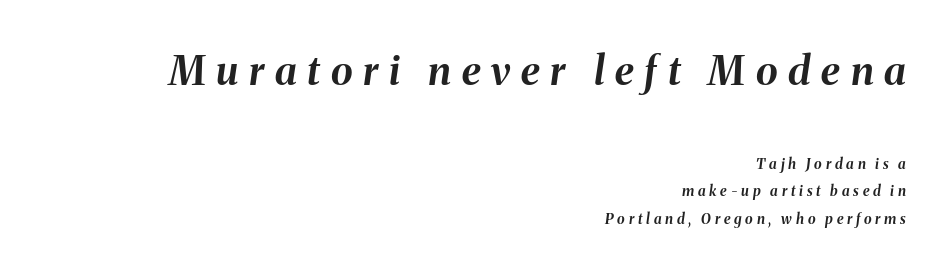
The block of text is sparse from top to bottom, with ample space between rows. Whoever set this made the first block the dominant, larger element. Any mark beneath the type? The region is blank. Rendered with sloped, italic letterforms. This sample is right-justified, so line beginnings fall wherever the words allow. The face used here has the dense, thick strokes of a bold.
